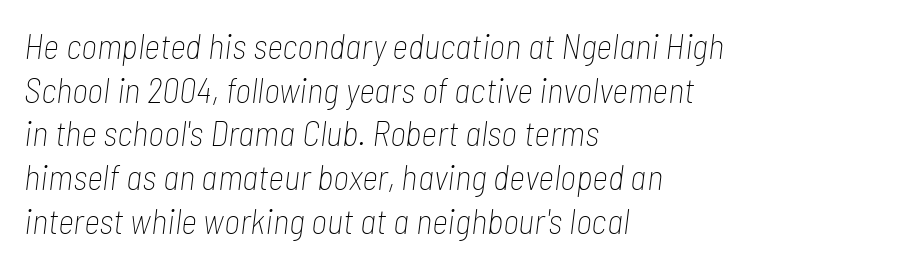
The image shows 35 px thin, condensed type, italic (leaning right); set left-aligned, normal line spacing (1.25x), normal letter spacing, not underlined; low stroke contrast and a medium x-height.
